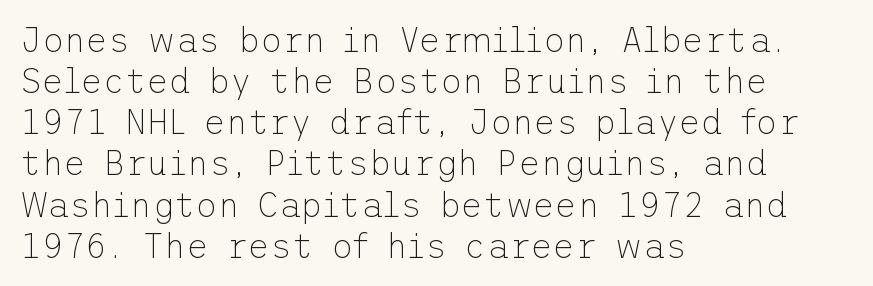
{"serif": "no", "italic": "no", "bold": "no", "weight": "thin", "width": "normal", "stroke_contrast": "low", "x_height": "medium", "underline": "no", "align": "left", "line_spacing_ratio": 1.21, "letter_spacing": "normal", "letter_spacing_em": 0.0, "glyph_px": 34}
